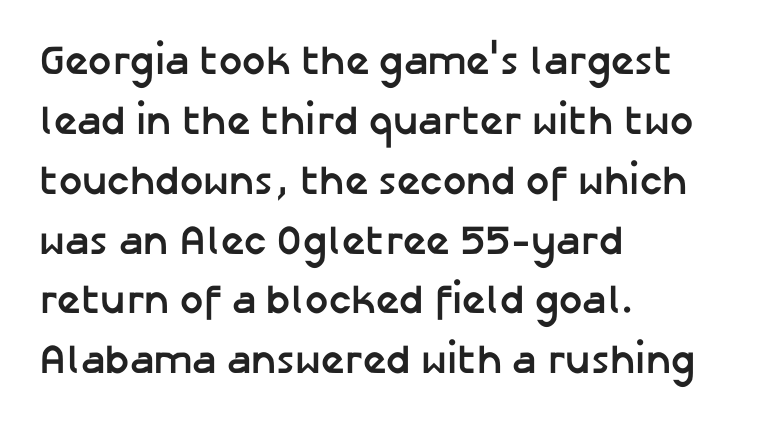
{"serif": "no", "italic": "no", "bold": "yes", "weight": "semibold", "width": "normal", "stroke_contrast": "low", "x_height": "medium", "monospaced": "no", "underline": "no", "align": "left", "line_spacing": "normal", "line_spacing_ratio": 1.46, "letter_spacing": "normal", "letter_spacing_em": 0.0, "glyph_px": 41}
